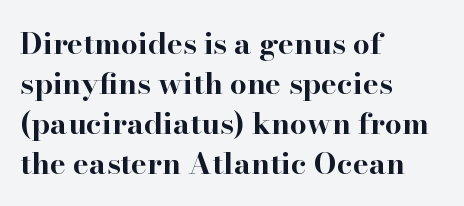
{"serif": "yes", "italic": "no", "bold": "yes", "weight": "bold", "width": "wide", "stroke_contrast": "high", "x_height": "small", "monospaced": "no", "underline": "no", "align": "left", "line_spacing": "normal", "line_spacing_ratio": 1.33, "letter_spacing": "normal", "letter_spacing_em": 0.0, "glyph_px": 30}
